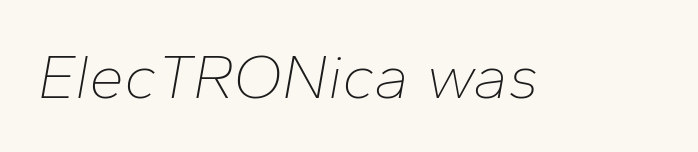
{"italic": "yes", "lean": "right", "slant_degrees": 10, "bold": "no", "weight": "thin", "width": "normal", "stroke_contrast": "low", "x_height": "medium", "monospaced": "no", "underline": "no", "letter_spacing": "normal", "letter_spacing_em": 0.0, "glyph_px": 63}
